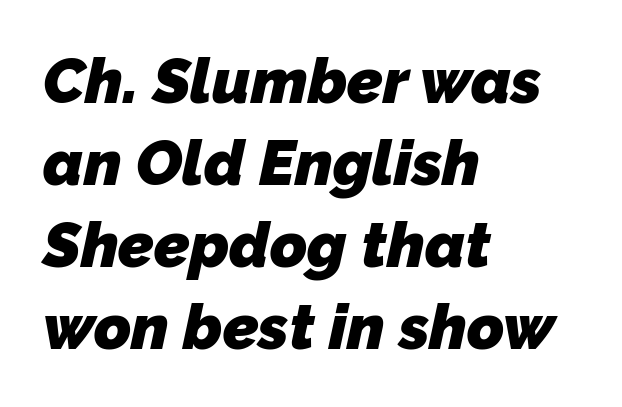
The image shows 63 px heavy sans-serif type; set left-aligned, normal line spacing (1.3x), normal letter spacing, not underlined; low stroke contrast and a medium x-height.
